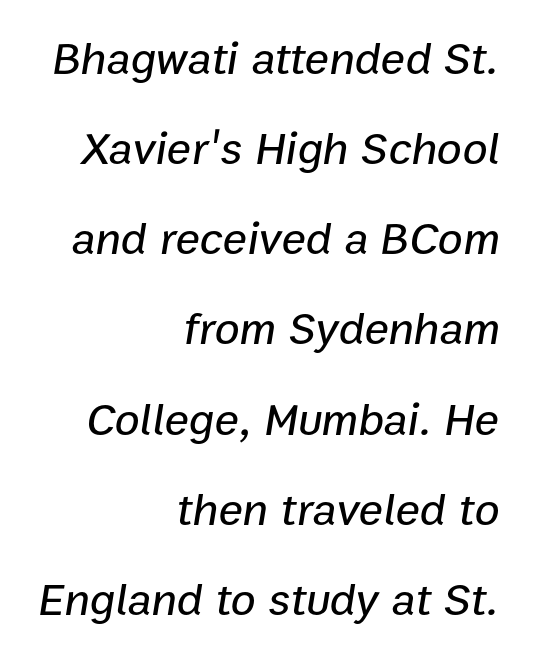
The image shows 46 px text type, italic (leaning right); set right-aligned, loose line spacing (1.96x), normal letter spacing, not underlined; low stroke contrast and a medium x-height.
